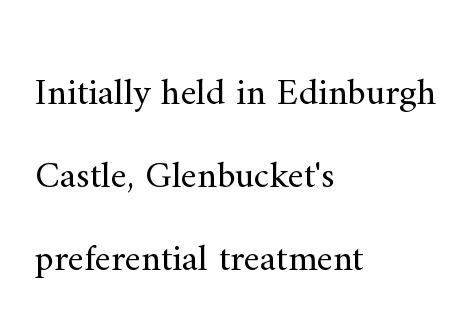
The image shows 38 px regular-weight serif type, upright; set left-aligned, loose line spacing (2.18x), normal letter spacing, not underlined; medium stroke contrast and a small x-height.
